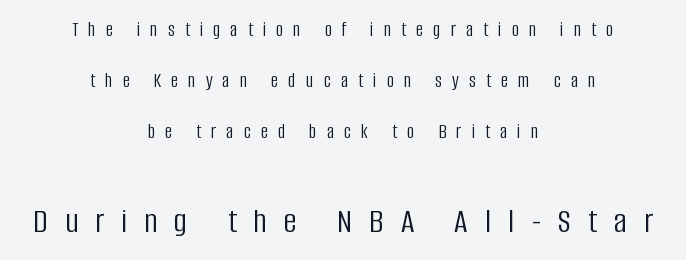
The image shows 36 px light, condensed sans-serif type, upright; set centered, loose line spacing (2.43x), unusually wide letter spacing (+0.47 em), not underlined; the second (bottom) block is 1.71x larger; low stroke contrast and a large x-height.
